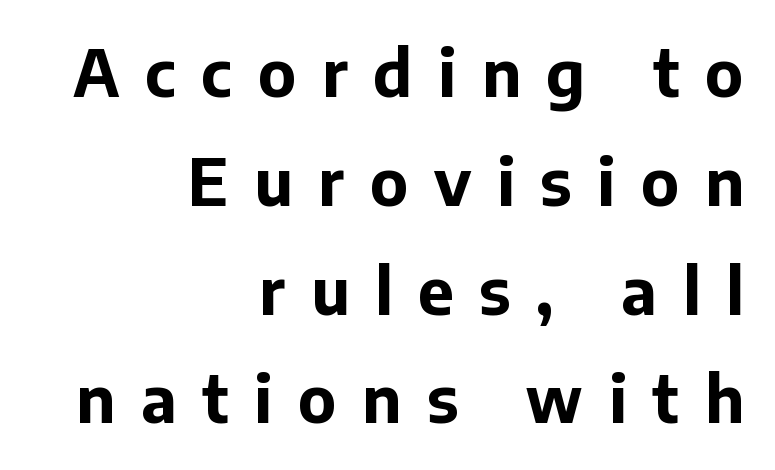
Bare-footed words on every line. Visually the block forms a straight wall on the right and a jagged coastline on the left. Varying glyph widths throughout — classic text-font behaviour. Typesetter's note: full bold, strokes at maximum text heaviness. Tall strokes in this sample are plumb rather than angled. A typesetter would call this leading conventional body-copy spacing.
